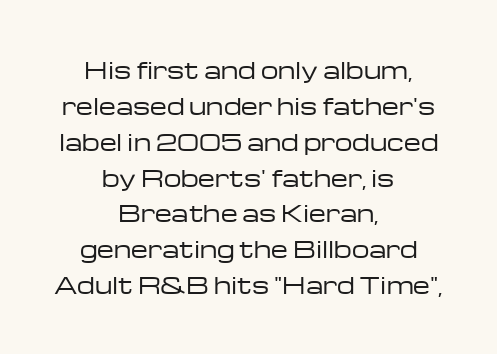
Q: Is the text bold? A: No.
Q: Is the text italic (slanted)? A: No, it is upright.
Q: Is the text underlined? A: No.
Q: How is the paragraph aligned? A: Centered.
Q: Is the spacing between letters normal or unusually wide? A: Normal.
Q: Is the spacing between lines tight, normal or loose? A: Normal.
